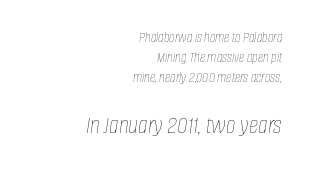
Q: Is the text bold? A: No.
Q: Is the text italic (slanted)? A: Yes, it leans right by about 8 degrees.
Q: Is the text underlined? A: No.
Q: How is the paragraph aligned? A: Right-aligned.
Q: Is the spacing between letters normal or unusually wide? A: Normal.
Q: Is the spacing between lines tight, normal or loose? A: Normal.
Q: Which block of text is set in a larger size, the first (top) or the second (bottom)? A: The second (bottom) one.
